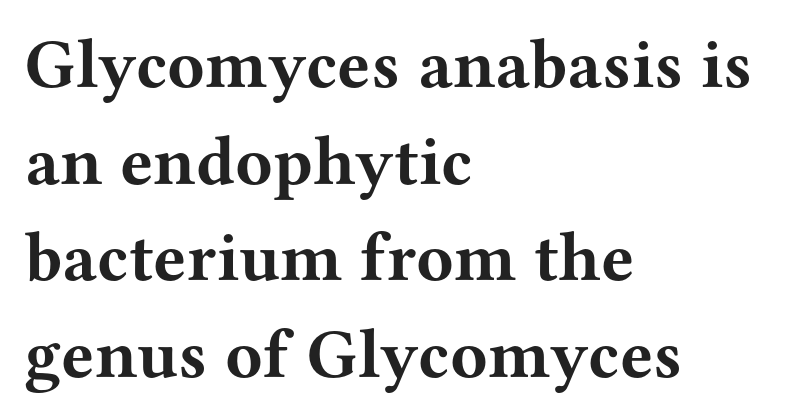
Nobody touched the tracking dial on this one. These lines are composed in type with serifs. Does the lettering tilt? It doesn't — this is upright. Layout note: lines flush left.
